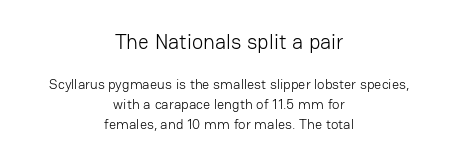
{"italic": "no", "bold": "no", "underline": "no", "align": "center", "line_spacing": "normal", "line_spacing_ratio": 1.44, "letter_spacing": "normal", "letter_spacing_em": 0.0, "larger_block": "first", "size_ratio": 1.5, "glyph_px": 21}
